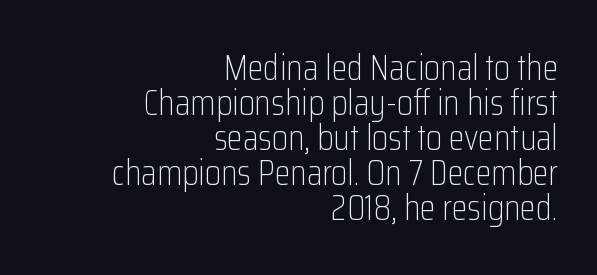
Q: Is the text bold? A: No.
Q: Is the text italic (slanted)? A: No, it is upright.
Q: Is the typeface a serif or a sans-serif typeface? A: Sans-serif.
Q: Is the text underlined? A: No.
Q: How is the paragraph aligned? A: Right-aligned.
Q: Is the spacing between letters normal or unusually wide? A: Normal.
Q: Is the spacing between lines tight, normal or loose? A: Tight.
Q: Width (condensed, normal, or wide)? A: Condensed.
Q: Stroke contrast? A: Low.
Q: x-height? A: Medium.
Q: Monospaced? A: No.
